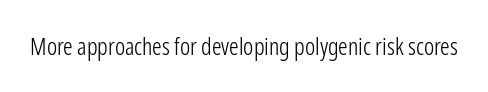
The image shows 24 px text type, upright; set normal letter spacing, not underlined.
